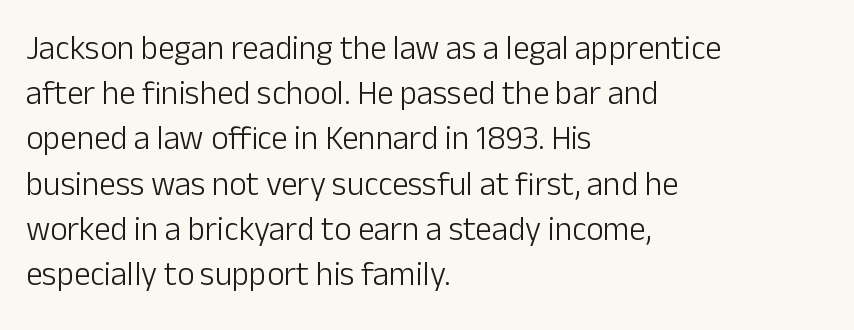
Underlining? Definitely not there. The lines sit at an ordinary, default distance from one another. Nope, not italic — everything's standing straight. The letters sit at their default tracking, neither squeezed nor spread.
